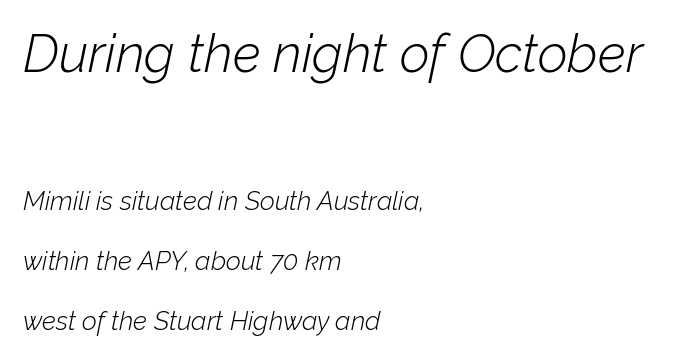
The image shows 52 px light type, italic (leaning right); set left-aligned, loose line spacing (2.31x), normal letter spacing, not underlined; the first (top) block is 2.0x larger; low stroke contrast and a medium x-height.
